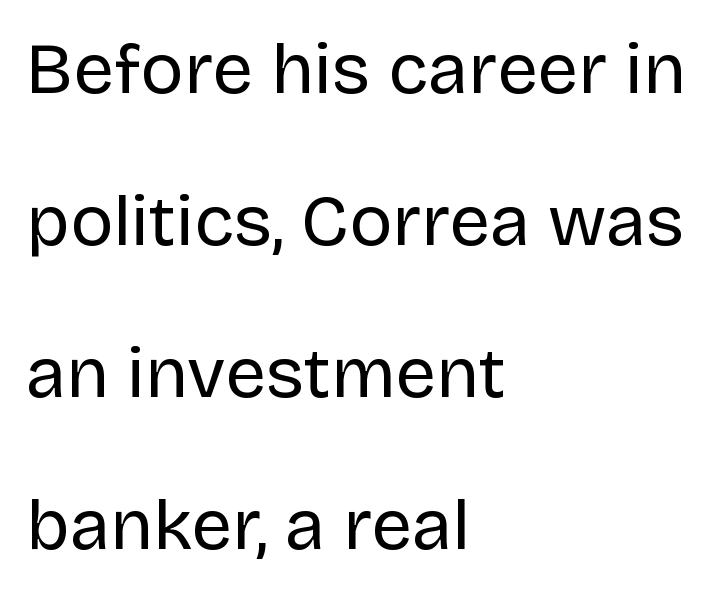
{"serif": "no", "italic": "no", "bold": "no", "weight": "regular", "width": "normal", "stroke_contrast": "low", "x_height": "large", "monospaced": "no", "underline": "no", "align": "left", "line_spacing": "loose", "line_spacing_ratio": 2.11, "letter_spacing": "normal", "letter_spacing_em": 0.0, "glyph_px": 72}
